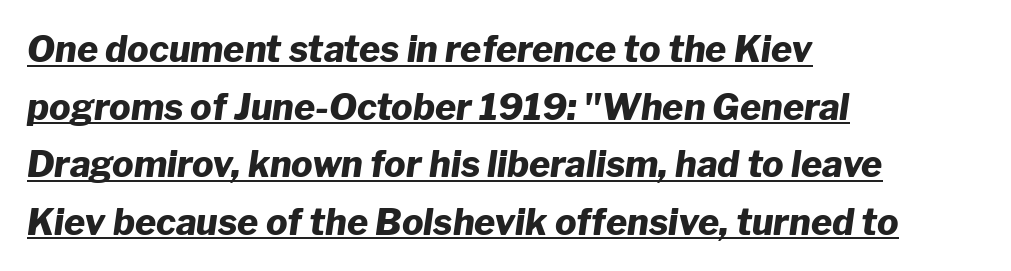
The rendered words wear a rule along their underside. Students, observe: this is what conventionally led text looks like. No extra tracking has been applied to these lines. Short and long lines alike share a common starting point at left. Emphasis-style slanted type is in use.
